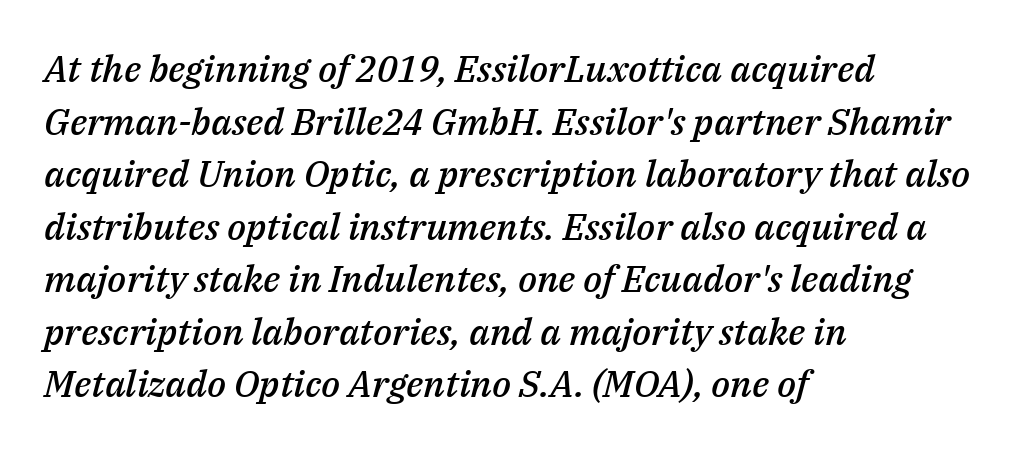
{"italic": "yes", "lean": "right", "slant_degrees": 14, "bold": "semi", "weight": "semibold", "width": "normal", "stroke_contrast": "medium", "x_height": "medium", "monospaced": "no", "underline": "no", "align": "left", "line_spacing": "normal", "line_spacing_ratio": 1.42, "letter_spacing": "normal", "letter_spacing_em": 0.0, "glyph_px": 37}
